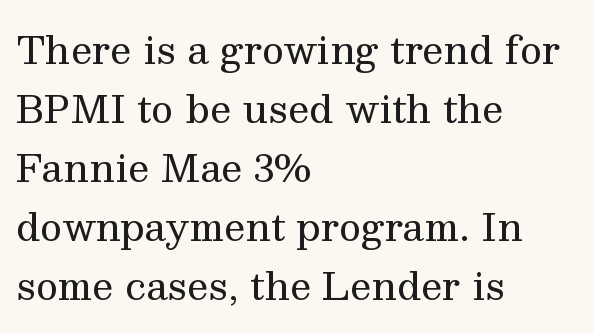
Q: Is the text bold? A: No.
Q: Is the text italic (slanted)? A: No, it is upright.
Q: Is the typeface a serif or a sans-serif typeface? A: Serif.
Q: Is the text underlined? A: No.
Q: How is the paragraph aligned? A: Left-aligned.
Q: Is the spacing between letters normal or unusually wide? A: Normal.
Q: Is the spacing between lines tight, normal or loose? A: Normal.
Q: Width (condensed, normal, or wide)? A: Normal.
Q: Stroke contrast? A: Medium.
Q: x-height? A: Medium.
Q: Monospaced? A: No.
